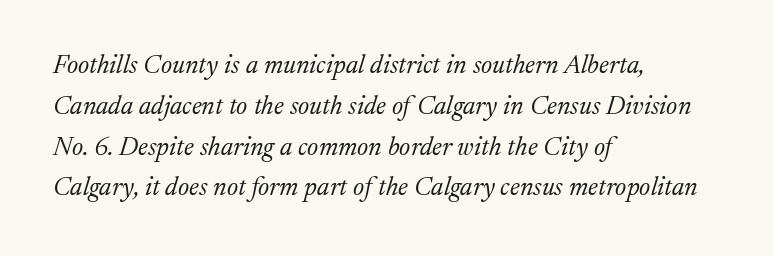
Q: Is the text bold? A: No.
Q: Is the text italic (slanted)? A: Yes, it leans right by about 17 degrees.
Q: Is the text underlined? A: No.
Q: How is the paragraph aligned? A: Left-aligned.
Q: Is the spacing between letters normal or unusually wide? A: Normal.
Q: Is the spacing between lines tight, normal or loose? A: Normal.
